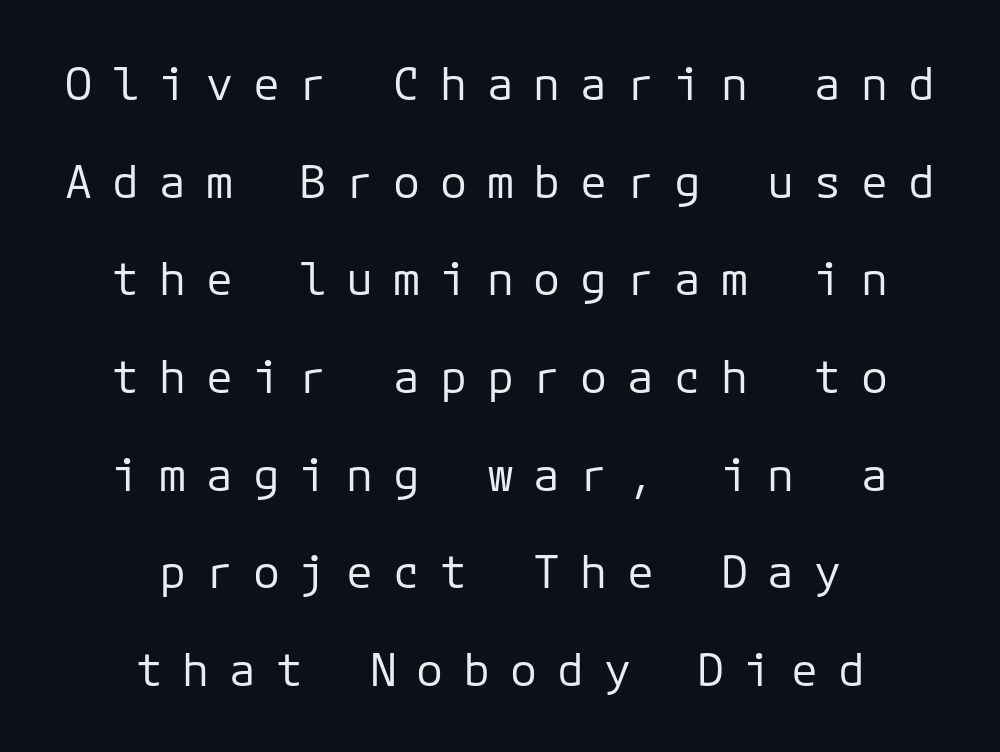
The image shows 45 px regular-weight sans-serif type, upright, monospaced; set centered, loose line spacing (2.17x), unusually wide letter spacing (+0.44 em), not underlined; low stroke contrast and a medium x-height.
